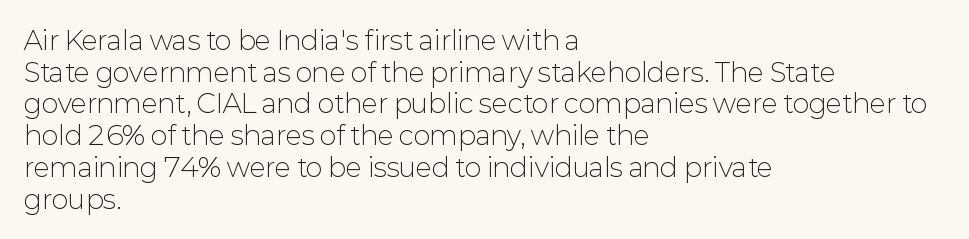
The image shows 26 px text type, upright; set left-aligned, line spacing 1.22x, normal letter spacing, not underlined.
